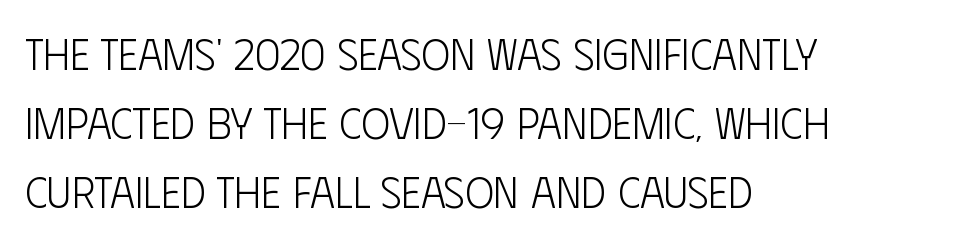
Q: Is the text bold? A: No.
Q: Is the text italic (slanted)? A: No, it is upright.
Q: Is the typeface a serif or a sans-serif typeface? A: Sans-serif.
Q: Is the text underlined? A: No.
Q: How is the paragraph aligned? A: Left-aligned.
Q: Is the spacing between letters normal or unusually wide? A: Normal.
Q: Is the spacing between lines tight, normal or loose? A: Normal.
Q: Width (condensed, normal, or wide)? A: Condensed.
Q: Stroke contrast? A: Low.
Q: x-height? A: Large.
Q: Monospaced? A: No.
